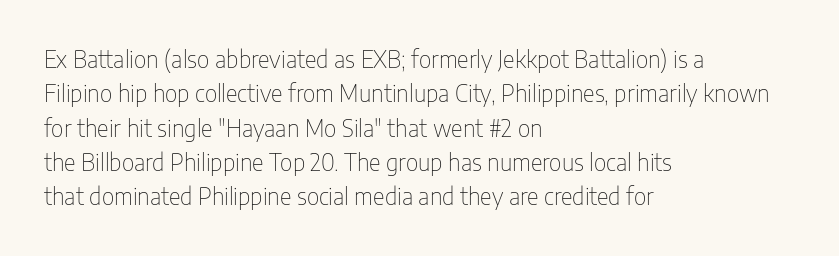
The image shows 23 px text type, upright; set left-aligned, normal line spacing (1.49x), normal letter spacing, not underlined.
